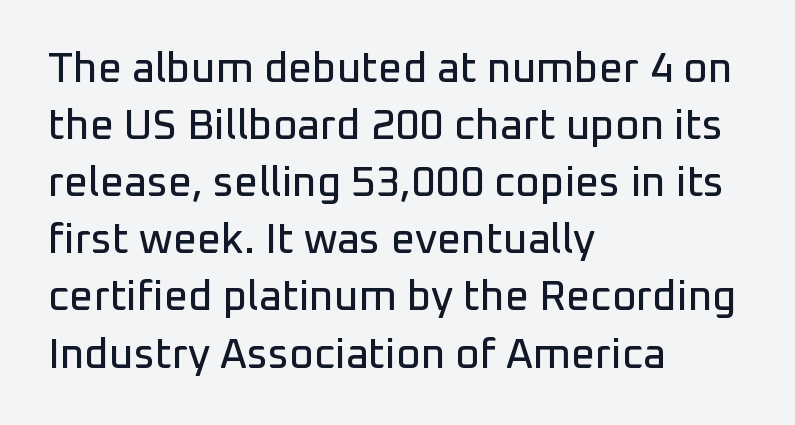
Q: Is the text italic (slanted)? A: No, it is upright.
Q: Is the typeface a serif or a sans-serif typeface? A: Sans-serif.
Q: Is the text underlined? A: No.
Q: How is the paragraph aligned? A: Left-aligned.
Q: Is the spacing between letters normal or unusually wide? A: Normal.
Q: Is the spacing between lines tight, normal or loose? A: Normal.
Q: Width (condensed, normal, or wide)? A: Normal.
Q: Stroke contrast? A: Low.
Q: x-height? A: Medium.
Q: Monospaced? A: No.
